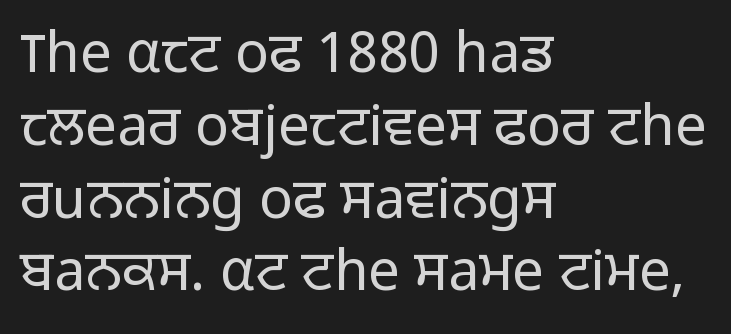
The image shows 56 px light sans-serif type, upright; set left-aligned, normal line spacing (1.3x), normal letter spacing, not underlined; low stroke contrast and a medium x-height.
